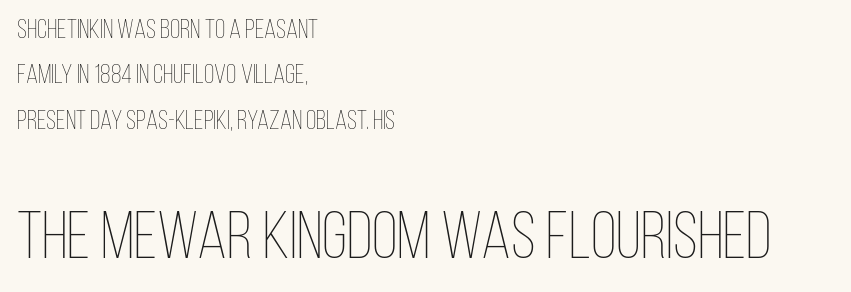
The image shows 67 px thin, condensed type, upright; set left-aligned, normal line spacing (1.68x), normal letter spacing, not underlined; the second (bottom) block is 2.48x larger; low stroke contrast and a large x-height.
